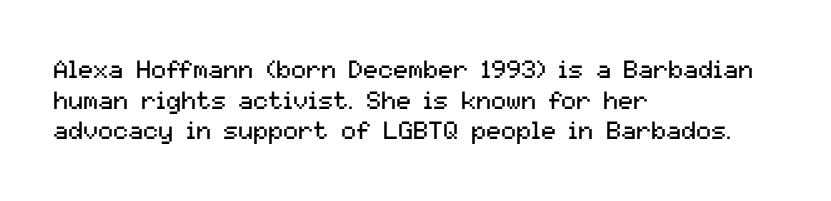
The image shows 25 px text type, upright; set left-aligned, line spacing 1.23x, normal letter spacing, not underlined.
